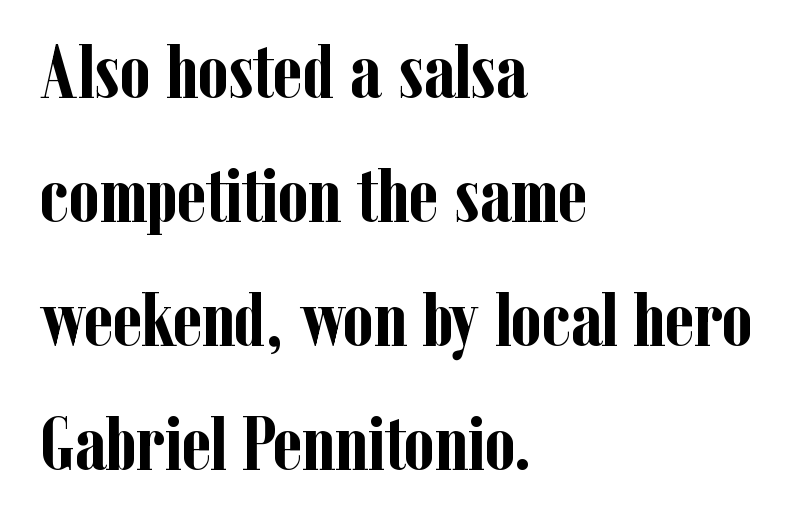
You can tell from the footed stems that serif type was used. Chunky letters — that's bold for sure. Students, observe: this is what conventionally led text looks like. Nobody touched the tracking dial on this one. The setting favours the left margin, as ordinary paragraphs usually do.
